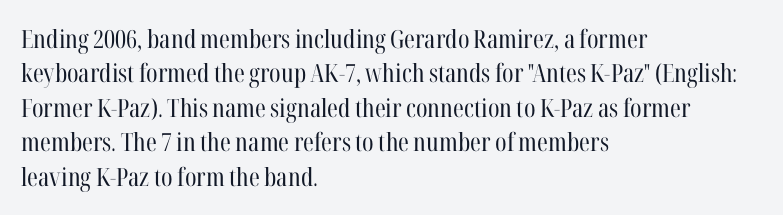
{"italic": "no", "bold": "no", "underline": "no", "align": "left", "line_spacing": "normal", "line_spacing_ratio": 1.38, "letter_spacing": "normal", "letter_spacing_em": 0.0, "glyph_px": 25}
